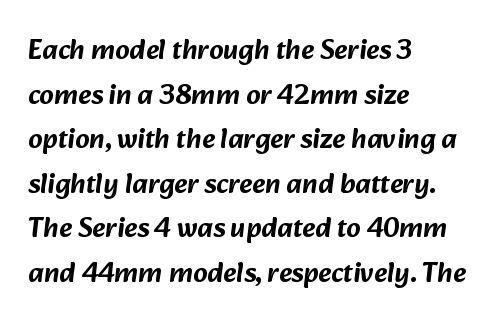
The image shows 28 px sans-serif type; set left-aligned, normal line spacing (1.59x), normal letter spacing, not underlined; low stroke contrast and a medium x-height.
